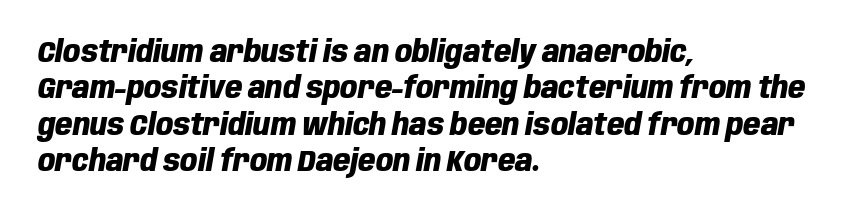
Q: Is the text bold? A: Yes.
Q: Is the text italic (slanted)? A: Yes, it leans right by about 10 degrees.
Q: Is the text underlined? A: No.
Q: How is the paragraph aligned? A: Left-aligned.
Q: Is the spacing between letters normal or unusually wide? A: Normal.
Q: Width (condensed, normal, or wide)? A: Condensed.
Q: Stroke contrast? A: Low.
Q: x-height? A: Large.
Q: Monospaced? A: No.
